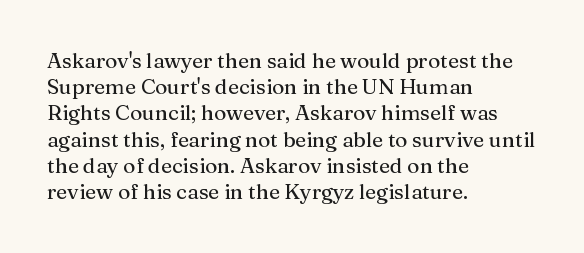
A typesetter would call this leading conventional body-copy spacing. Upright lettering throughout. This rendering uses left alignment, leaving the right contour irregular. The letterforms sit shoulder to shoulder at normal distance. Decoration check: the copy has no underline.
